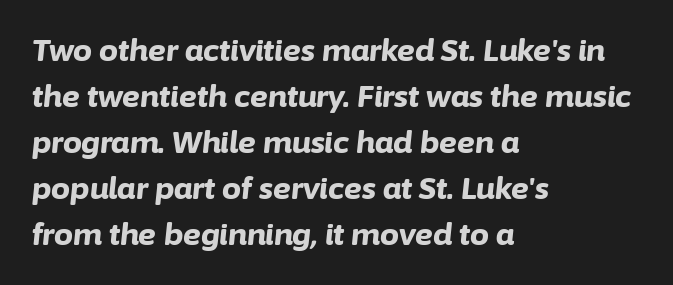
Q: Is the text bold? A: Yes.
Q: Is the text italic (slanted)? A: Yes, it leans right by about 6 degrees.
Q: Is the text underlined? A: No.
Q: How is the paragraph aligned? A: Left-aligned.
Q: Is the spacing between letters normal or unusually wide? A: Normal.
Q: Is the spacing between lines tight, normal or loose? A: Normal.
Q: Width (condensed, normal, or wide)? A: Normal.
Q: Stroke contrast? A: Low.
Q: x-height? A: Medium.
Q: Monospaced? A: No.
